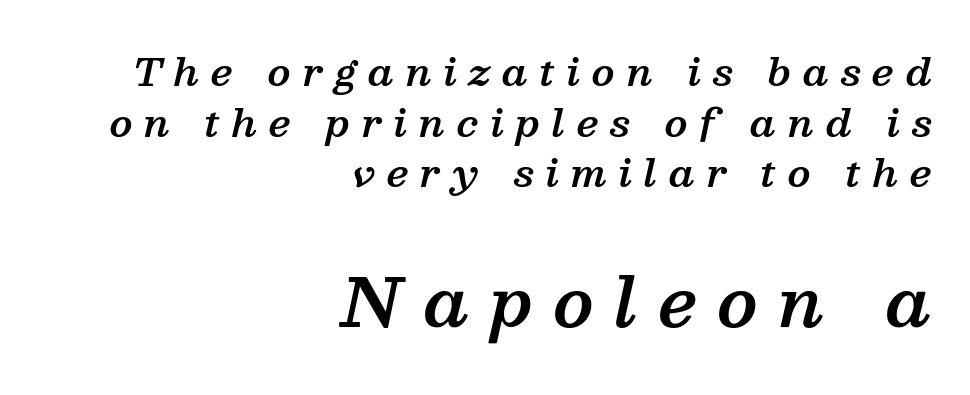
Q: Is the text bold? A: Semi-bold.
Q: Is the text italic (slanted)? A: Yes, it leans right by about 13 degrees.
Q: Is the typeface a serif or a sans-serif typeface? A: Serif.
Q: Is the text underlined? A: No.
Q: How is the paragraph aligned? A: Right-aligned.
Q: Is the spacing between letters normal or unusually wide? A: Unusually wide.
Q: Is the spacing between lines tight, normal or loose? A: Normal.
Q: Which block of text is set in a larger size, the first (top) or the second (bottom)? A: The second (bottom) one.
Q: Width (condensed, normal, or wide)? A: Normal.
Q: Stroke contrast? A: Medium.
Q: x-height? A: Medium.
Q: Monospaced? A: No.
